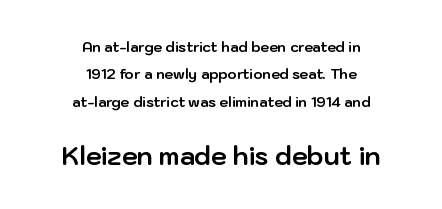
{"italic": "no", "bold": "yes", "underline": "no", "align": "center", "line_spacing": "loose", "line_spacing_ratio": 1.95, "letter_spacing": "normal", "letter_spacing_em": 0.0, "larger_block": "second", "size_ratio": 1.79, "glyph_px": 25}
